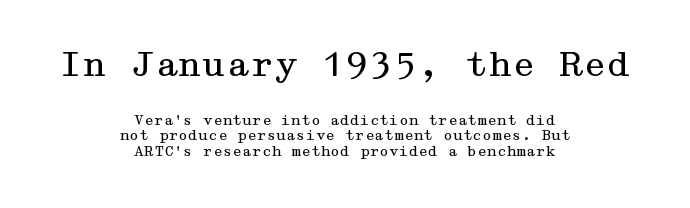
Letters rest on an invisible, unmarked baseline. Compared with a typical body face, this is equally light or lighter still. I'd call this a serif setting — the letters wear small feet. Posture: vertical. Does the copy run flush right? No — it is centered line by line. Leading is clearly below the norm, producing a dense column.
